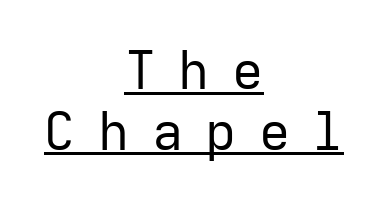
Is the letter spacing exaggerated? Yes — the characters are pushed far apart. Every character here occupies the same horizontal width, giving the sample a typewriter-like rhythm. The lines in this sample share a center point and differ in where they start and stop. It's the straight-up-and-down kind of type. Compared with a typical body face, this is equally light or lighter still.
